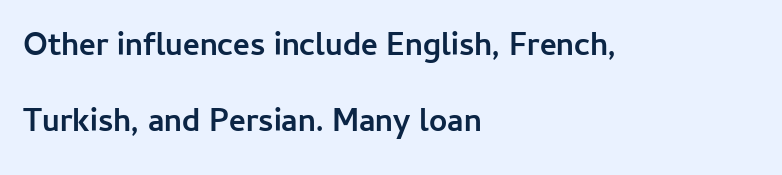
Q: Is the text bold? A: Yes.
Q: Is the text italic (slanted)? A: No, it is upright.
Q: Is the typeface a serif or a sans-serif typeface? A: Sans-serif.
Q: Is the text underlined? A: No.
Q: How is the paragraph aligned? A: Left-aligned.
Q: Is the spacing between letters normal or unusually wide? A: Normal.
Q: Is the spacing between lines tight, normal or loose? A: Loose.
Q: Width (condensed, normal, or wide)? A: Normal.
Q: Stroke contrast? A: Low.
Q: x-height? A: Medium.
Q: Monospaced? A: No.
